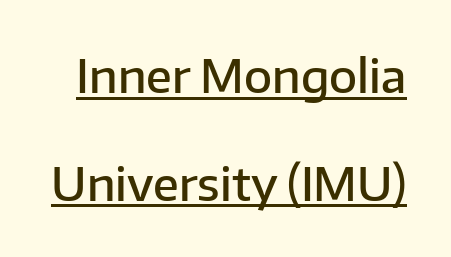
To sum up the face: it is a sans, with no serifs. These lines keep a tight, regular rhythm from letter to letter. A roman cut, with each character standing at attention. Interline gaps are noticeably wide in this sample.
